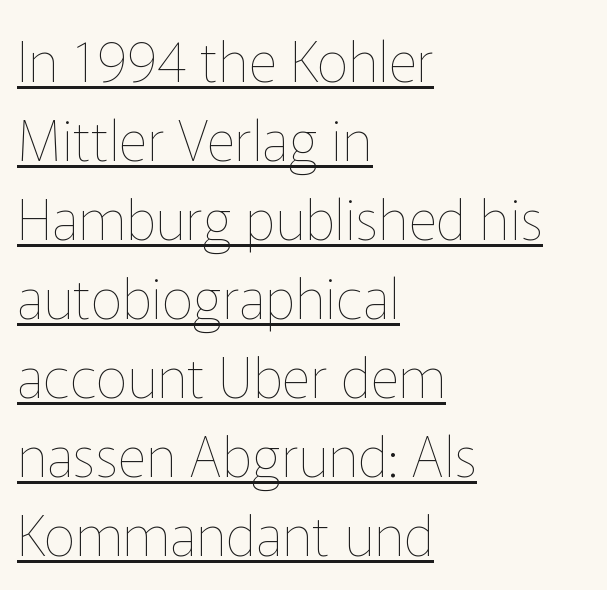
Q: Is the text bold? A: No.
Q: Is the text italic (slanted)? A: No, it is upright.
Q: Is the text underlined? A: Yes.
Q: How is the paragraph aligned? A: Left-aligned.
Q: Is the spacing between letters normal or unusually wide? A: Normal.
Q: Is the spacing between lines tight, normal or loose? A: Normal.
Q: Width (condensed, normal, or wide)? A: Normal.
Q: Stroke contrast? A: Low.
Q: x-height? A: Medium.
Q: Monospaced? A: No.
